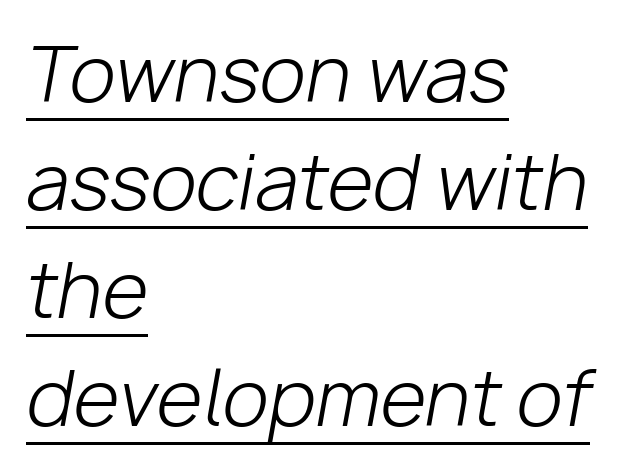
The lettering is marked with a stroke running underneath it. A light-to-regular cut is what we see here. Nothing unusual about the tracking: characters are spaced as the font intends. Characters are canted at an angle relative to the baseline's perpendicular. Does the copy run flush right? No — it runs flush left.
